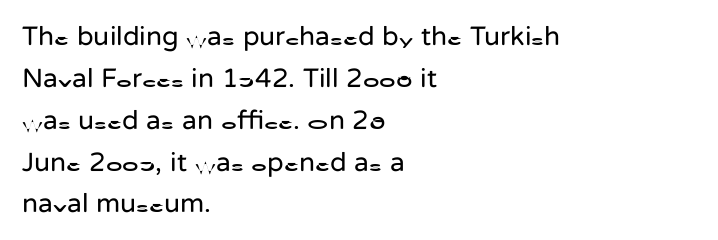
Q: Is the text bold? A: No.
Q: Is the text italic (slanted)? A: No, it is upright.
Q: Is the text underlined? A: No.
Q: How is the paragraph aligned? A: Left-aligned.
Q: Is the spacing between letters normal or unusually wide? A: Normal.
Q: Is the spacing between lines tight, normal or loose? A: Normal.
